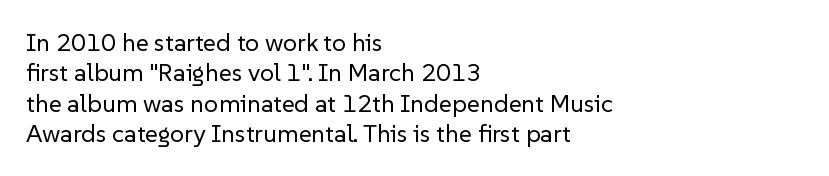
Q: Is the text bold? A: No.
Q: Is the text italic (slanted)? A: No, it is upright.
Q: Is the text underlined? A: No.
Q: How is the paragraph aligned? A: Left-aligned.
Q: Is the spacing between letters normal or unusually wide? A: Normal.
